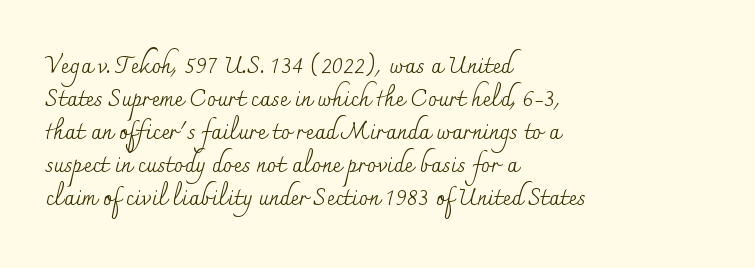
{"bold": "no", "underline": "no", "align": "left", "line_spacing": "normal", "line_spacing_ratio": 1.44, "letter_spacing": "normal", "letter_spacing_em": 0.0, "glyph_px": 23}
